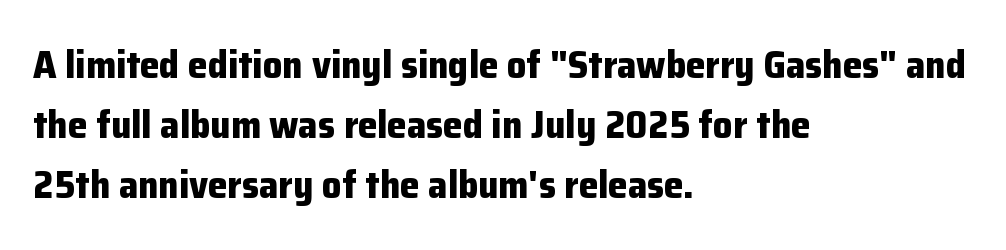
{"serif": "no", "italic": "no", "bold": "yes", "weight": "bold", "width": "normal", "stroke_contrast": "low", "x_height": "medium", "monospaced": "no", "underline": "no", "align": "left", "line_spacing": "normal", "line_spacing_ratio": 1.54, "letter_spacing": "normal", "letter_spacing_em": 0.0, "glyph_px": 39}
